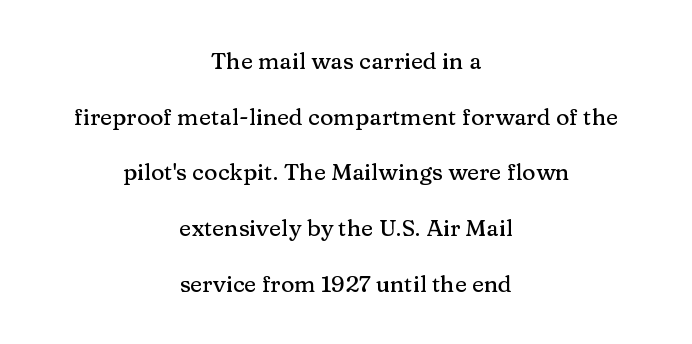
The image shows 23 px text type, upright; set centered, loose line spacing (2.42x), normal letter spacing, not underlined.
